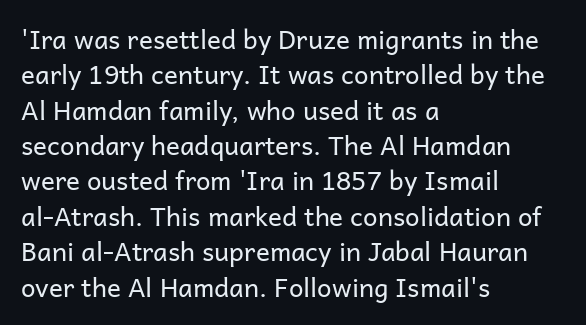
{"italic": "no", "bold": "no", "underline": "no", "align": "left", "line_spacing": "normal", "line_spacing_ratio": 1.36, "letter_spacing": "normal", "letter_spacing_em": 0.0, "glyph_px": 26}
